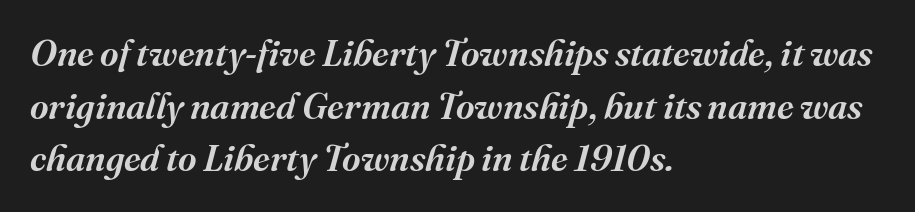
The image shows 36 px serif type, italic (leaning right); set left-aligned, normal line spacing (1.46x), normal letter spacing, not underlined; medium stroke contrast and a medium x-height.
